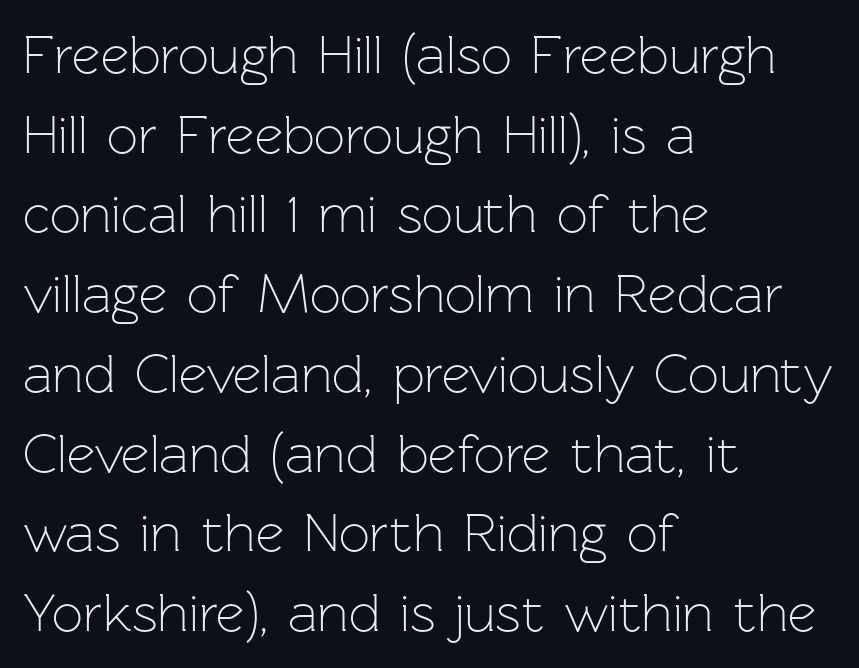
The image shows 55 px light sans-serif type, upright; set left-aligned, normal line spacing (1.45x), normal letter spacing, not underlined; low stroke contrast and a medium x-height.
